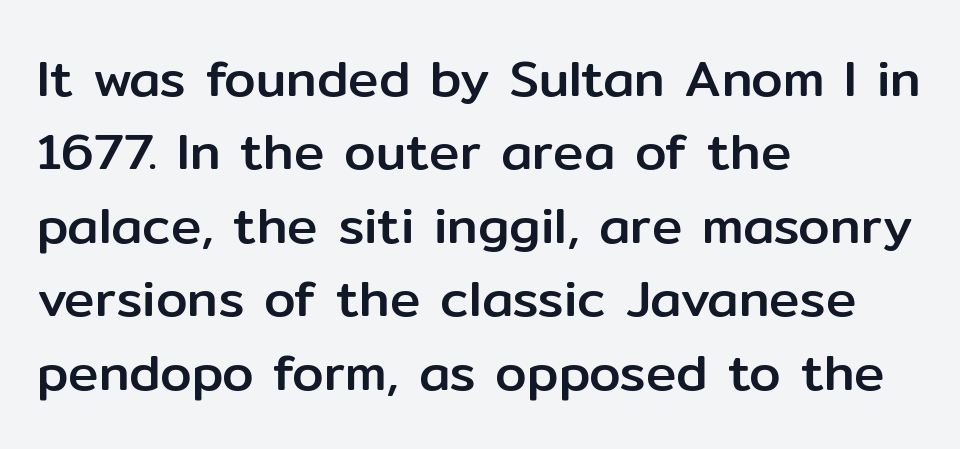
{"serif": "no", "italic": "no", "width": "normal", "stroke_contrast": "low", "x_height": "medium", "monospaced": "no", "underline": "no", "align": "left", "line_spacing": "normal", "line_spacing_ratio": 1.44, "letter_spacing": "normal", "letter_spacing_em": 0.0, "glyph_px": 51}
